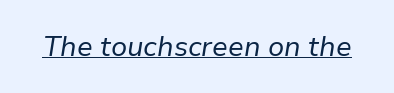
Q: Is the text bold? A: No.
Q: Is the text italic (slanted)? A: Yes, it leans right by about 9 degrees.
Q: Is the text underlined? A: Yes.
Q: Is the spacing between letters normal or unusually wide? A: Normal.
Q: Width (condensed, normal, or wide)? A: Normal.
Q: Stroke contrast? A: Low.
Q: x-height? A: Medium.
Q: Monospaced? A: No.
